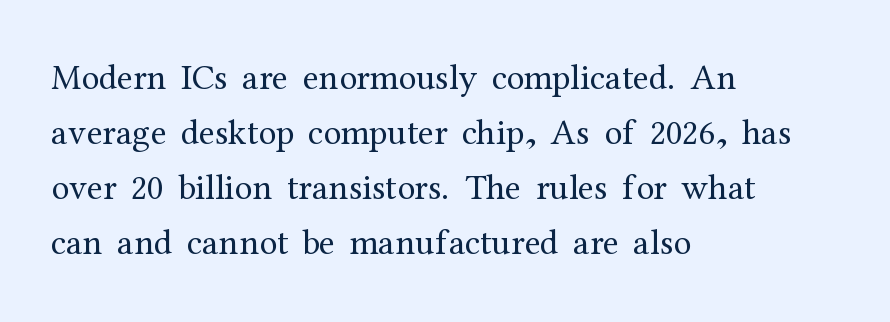
{"serif": "yes", "italic": "no", "bold": "no", "weight": "regular", "width": "normal", "stroke_contrast": "medium", "x_height": "medium", "monospaced": "no", "underline": "no", "align": "left", "line_spacing": "normal", "line_spacing_ratio": 1.53, "letter_spacing": "normal", "letter_spacing_em": 0.0, "glyph_px": 36}
